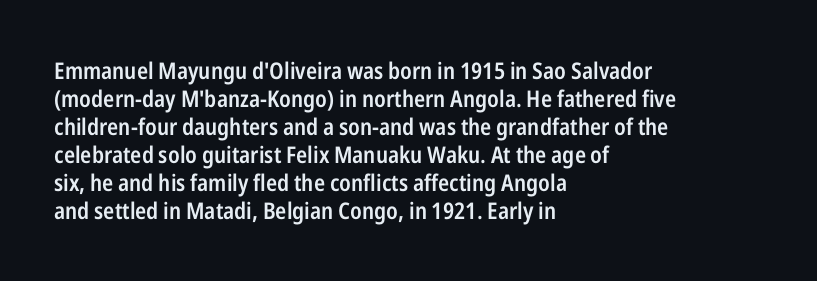
The image shows 23 px text type, upright; set left-aligned, line spacing 1.22x, normal letter spacing, not underlined.
